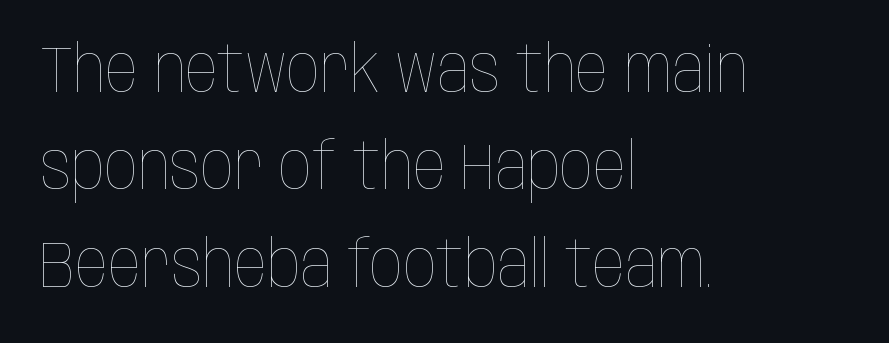
{"italic": "no", "bold": "no", "weight": "thin", "width": "condensed", "stroke_contrast": "low", "x_height": "large", "monospaced": "no", "underline": "no", "align": "left", "line_spacing": "normal", "line_spacing_ratio": 1.5, "letter_spacing": "normal", "letter_spacing_em": 0.0, "glyph_px": 65}
